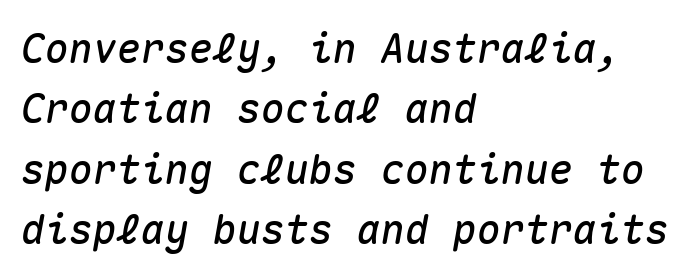
Honestly, there is no underline to notice here at all. Characters are canted at an angle relative to the baseline's perpendicular. Horizontally, the lines are justified to the leading edge only. Words appear dense and cohesive because spacing is normal. Monospaced: the letters line up in strict vertical columns. Each new line begins a customary step beneath the previous one.
